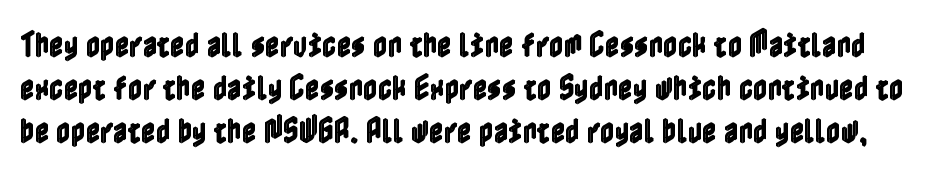
Q: Is the text italic (slanted)? A: No, it is upright.
Q: Is the text underlined? A: No.
Q: Is the spacing between letters normal or unusually wide? A: Normal.
Q: Is the spacing between lines tight, normal or loose? A: Normal.
Q: Width (condensed, normal, or wide)? A: Condensed.
Q: x-height? A: Medium.
